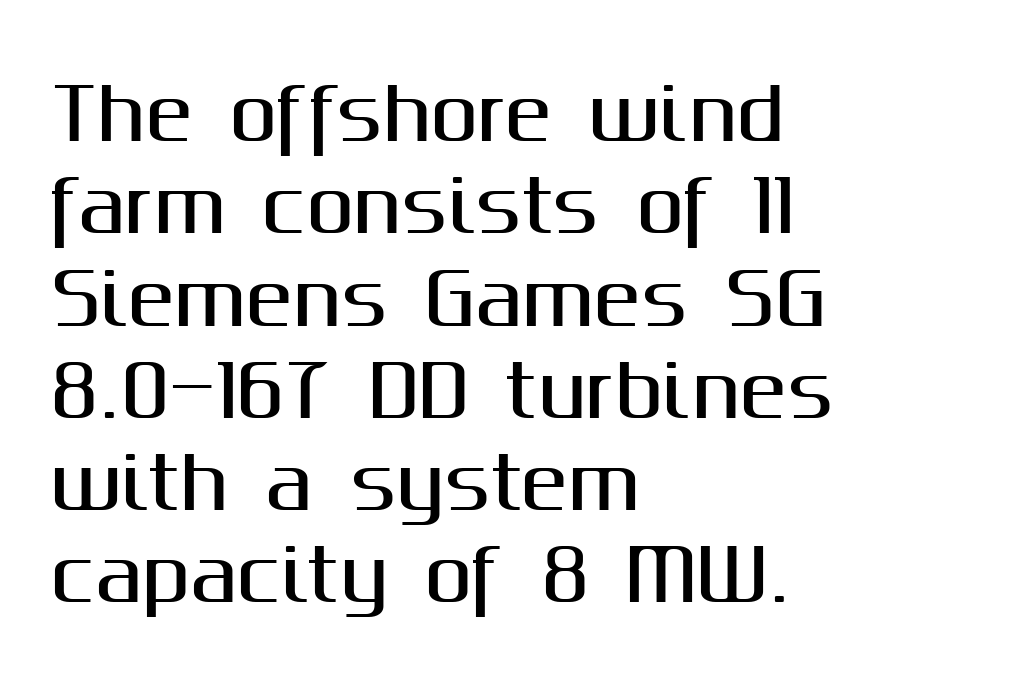
{"serif": "no", "italic": "no", "width": "normal", "stroke_contrast": "medium", "x_height": "medium", "monospaced": "no", "underline": "no", "align": "left", "line_spacing": "normal", "line_spacing_ratio": 1.3, "letter_spacing": "normal", "letter_spacing_em": 0.0, "glyph_px": 71}
